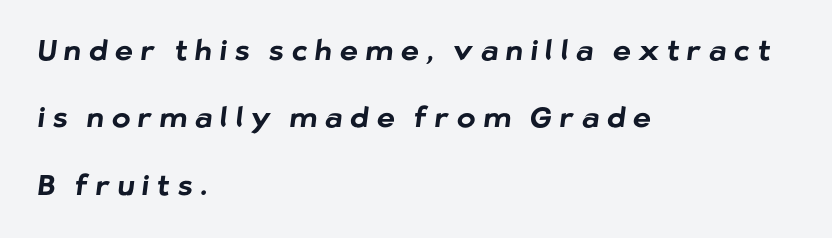
Q: Is the text bold? A: Yes.
Q: Is the typeface a serif or a sans-serif typeface? A: Sans-serif.
Q: Is the text underlined? A: No.
Q: How is the paragraph aligned? A: Left-aligned.
Q: Is the spacing between letters normal or unusually wide? A: Unusually wide.
Q: Is the spacing between lines tight, normal or loose? A: Loose.
Q: Width (condensed, normal, or wide)? A: Normal.
Q: Stroke contrast? A: Low.
Q: x-height? A: Medium.
Q: Monospaced? A: No.
